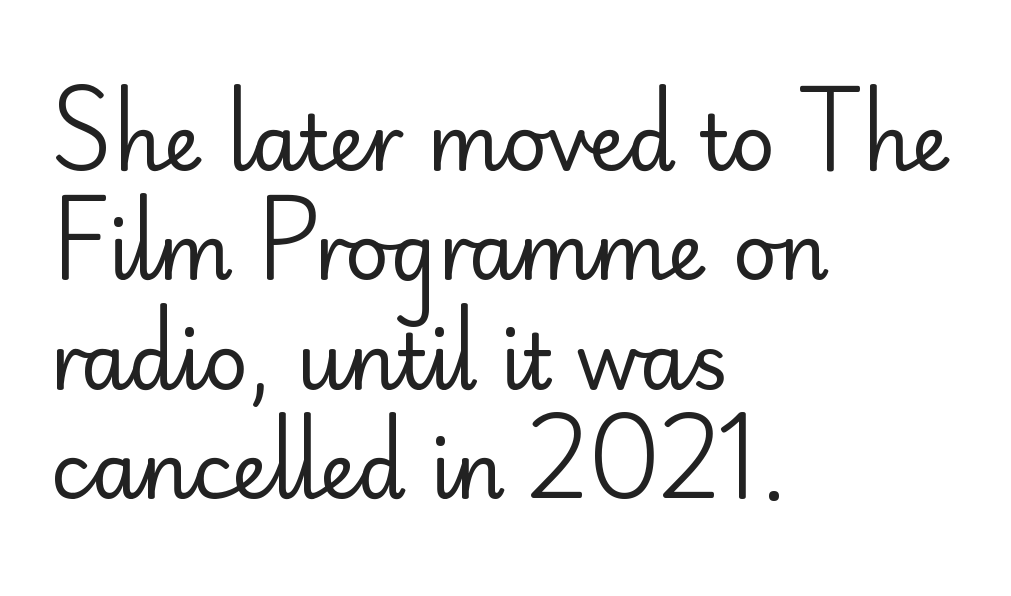
{"serif": "no", "italic": "no", "bold": "no", "weight": "regular", "width": "normal", "stroke_contrast": "low", "x_height": "small", "monospaced": "no", "underline": "no", "align": "left", "line_spacing": "normal", "line_spacing_ratio": 1.42, "letter_spacing": "normal", "letter_spacing_em": 0.0, "glyph_px": 77}
